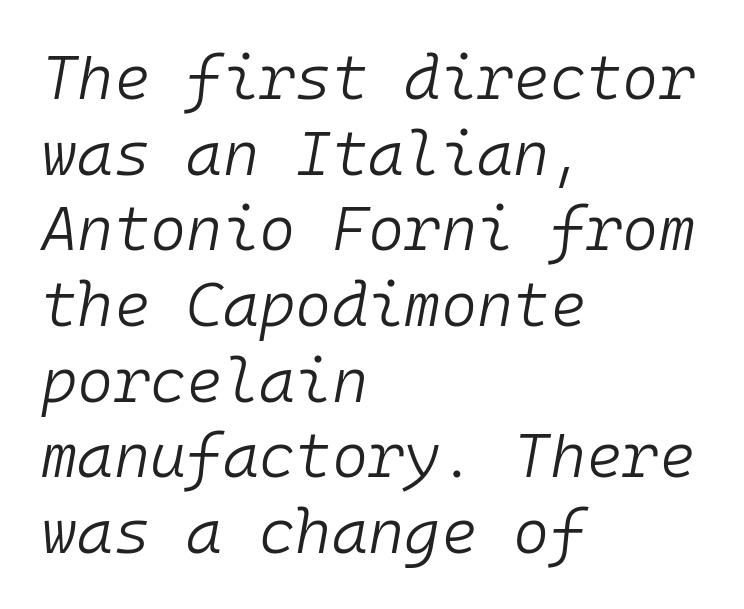
Underline: absent. Note the uniform advance width — an 'i' takes as much space as an 'm'. Style check: oblique. Does extra space separate the letters? No, they use regular spacing. The rendering anchors every line to the left-hand side. Compared with a typical body face, this is equally light or lighter still.
